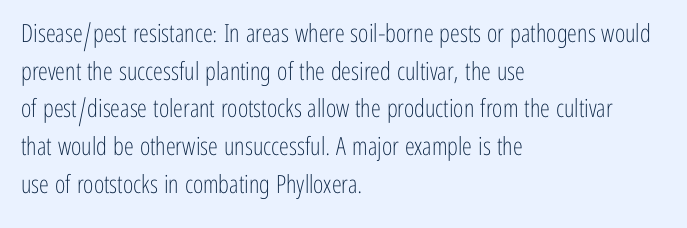
Q: Is the text bold? A: No.
Q: Is the text italic (slanted)? A: No, it is upright.
Q: Is the text underlined? A: No.
Q: How is the paragraph aligned? A: Left-aligned.
Q: Is the spacing between letters normal or unusually wide? A: Normal.
Q: Is the spacing between lines tight, normal or loose? A: Normal.
